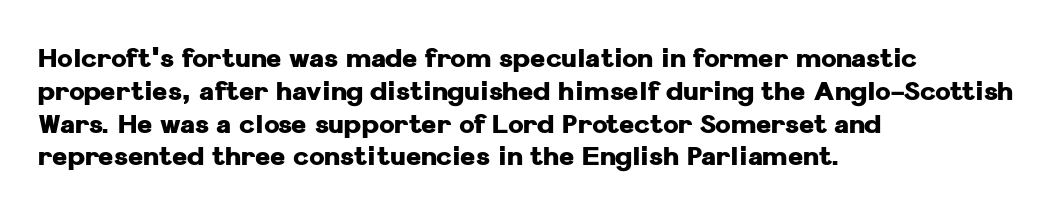
Reading down the column, the eye jumps a familiar distance to each next line. The passage shown is not underscored anywhere. Its strokes are broad and dark, the hallmark of bold type. Quick note: not italic, upright. Observe the ordinary spacing: letters are neighbours, not strangers. Line beginnings align vertically; line endings do not.
